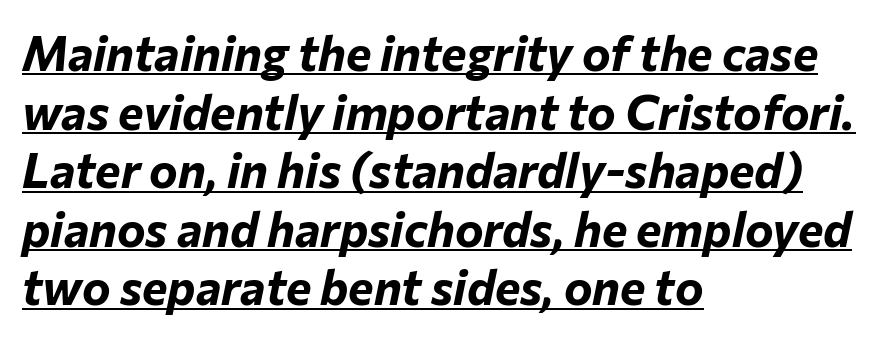
Plenty of ink on the page — the face is bold. Glyph-to-glyph distance matches everyday printed text. Yep, that's italic — everything's leaning. The lines are quadded left. The rendered words wear a rule along their underside. Do the characters align in a grid? No, the font is proportional.
